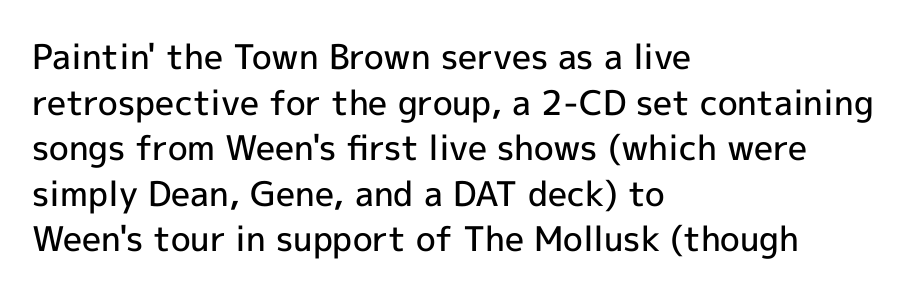
Q: Is the text bold? A: Semi-bold.
Q: Is the text italic (slanted)? A: No, it is upright.
Q: Is the typeface a serif or a sans-serif typeface? A: Sans-serif.
Q: Is the text underlined? A: No.
Q: How is the paragraph aligned? A: Left-aligned.
Q: Is the spacing between letters normal or unusually wide? A: Normal.
Q: Is the spacing between lines tight, normal or loose? A: Normal.
Q: Width (condensed, normal, or wide)? A: Normal.
Q: x-height? A: Medium.
Q: Monospaced? A: No.
